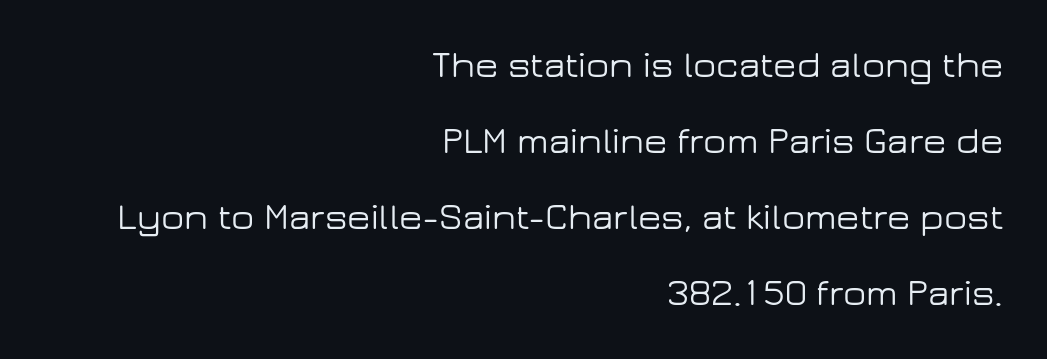
A bare baseline throughout the passage. The space between consecutive lines is lavish. In terms of letterform style, serifs are entirely absent. These lines are rendered in a variable-pitch font. Designer's note — italics off, roman on. All the whitespace from short lines collects on the left.
